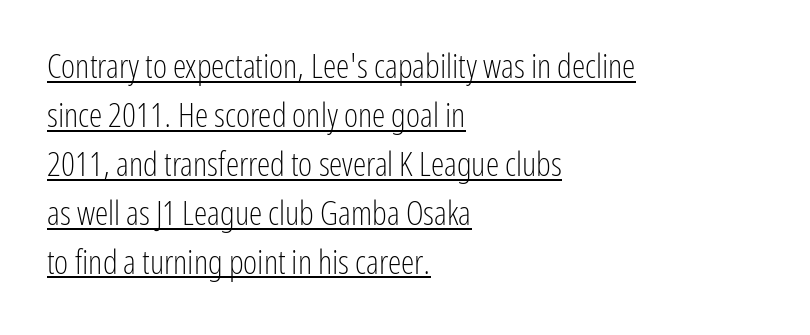
The face used here is proportionally spaced, like ordinary book or web type. Does extra space separate the letters? No, they use regular spacing. The lines sit at an ordinary, default distance from one another. Summary of weight: not heavy and not bold.
